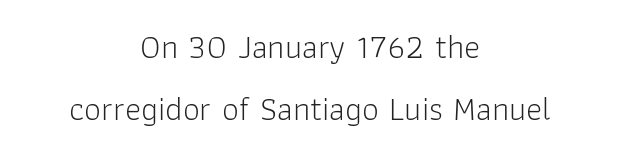
Do the letters lean? They stand straight. The rag falls on both sides of this text block equally. The letters advance in unequal steps, a hallmark of proportional type. Is this a sans? Yes — the strokes have no serifs.
